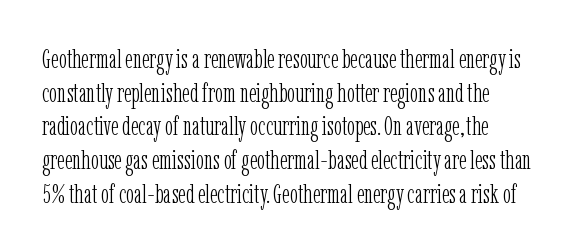
{"italic": "no", "bold": "no", "underline": "no", "align": "left", "line_spacing": "normal", "line_spacing_ratio": 1.25, "letter_spacing": "normal", "letter_spacing_em": 0.0, "glyph_px": 27}
